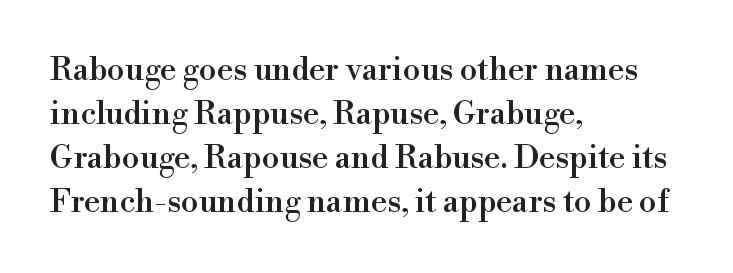
The image shows 32 px serif type, upright; set left-aligned, normal line spacing (1.37x), normal letter spacing, not underlined; high stroke contrast and a small x-height.
